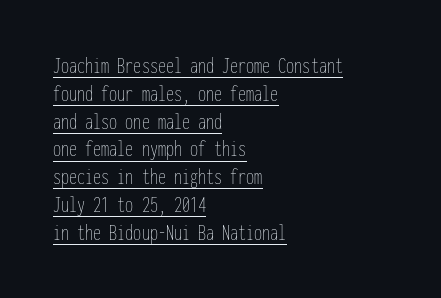
{"italic": "no", "bold": "no", "underline": "yes", "align": "left", "line_spacing_ratio": 1.21, "letter_spacing": "normal", "letter_spacing_em": 0.0, "glyph_px": 23}
